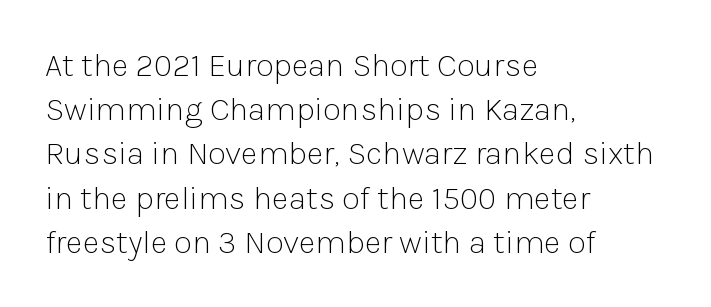
Q: Is the text bold? A: No.
Q: Is the text italic (slanted)? A: No, it is upright.
Q: Is the typeface a serif or a sans-serif typeface? A: Sans-serif.
Q: Is the text underlined? A: No.
Q: How is the paragraph aligned? A: Left-aligned.
Q: Is the spacing between letters normal or unusually wide? A: Normal.
Q: Is the spacing between lines tight, normal or loose? A: Normal.
Q: Width (condensed, normal, or wide)? A: Normal.
Q: Stroke contrast? A: Low.
Q: x-height? A: Medium.
Q: Monospaced? A: No.
